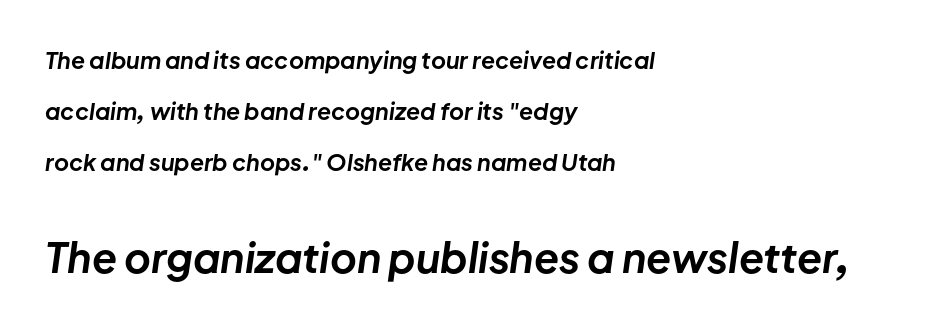
Q: Is the text bold? A: Yes.
Q: Is the text italic (slanted)? A: Yes, it leans right by about 8 degrees.
Q: Is the text underlined? A: No.
Q: How is the paragraph aligned? A: Left-aligned.
Q: Is the spacing between letters normal or unusually wide? A: Normal.
Q: Is the spacing between lines tight, normal or loose? A: Loose.
Q: Which block of text is set in a larger size, the first (top) or the second (bottom)? A: The second (bottom) one.
Q: Width (condensed, normal, or wide)? A: Normal.
Q: Stroke contrast? A: Low.
Q: x-height? A: Medium.
Q: Monospaced? A: No.
